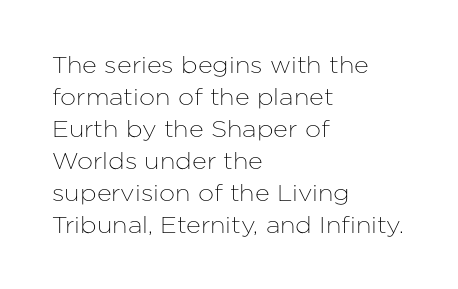
The image shows 23 px text type, upright; set left-aligned, normal line spacing (1.39x), normal letter spacing, not underlined.
